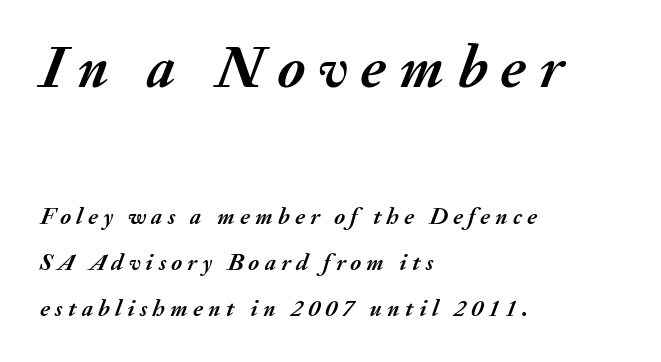
Q: Is the text bold? A: Yes.
Q: Is the text italic (slanted)? A: Yes, it leans right by about 20 degrees.
Q: Is the text underlined? A: No.
Q: How is the paragraph aligned? A: Left-aligned.
Q: Is the spacing between letters normal or unusually wide? A: Unusually wide.
Q: Is the spacing between lines tight, normal or loose? A: Loose.
Q: Which block of text is set in a larger size, the first (top) or the second (bottom)? A: The first (top) one.
Q: Width (condensed, normal, or wide)? A: Normal.
Q: Stroke contrast? A: Medium.
Q: x-height? A: Small.
Q: Monospaced? A: No.
